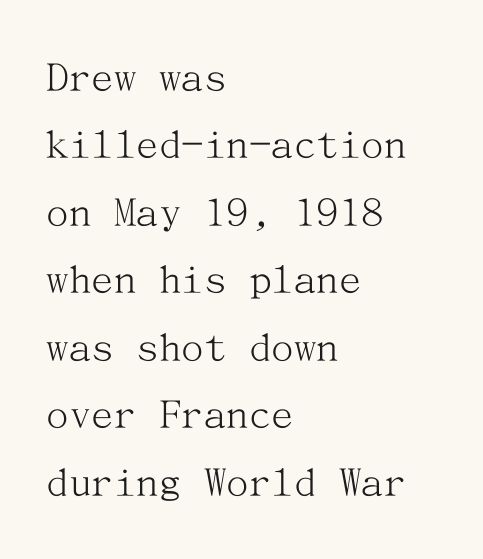
Q: Is the text bold? A: No.
Q: Is the text italic (slanted)? A: No, it is upright.
Q: Is the typeface a serif or a sans-serif typeface? A: Serif.
Q: Is the text underlined? A: No.
Q: How is the paragraph aligned? A: Left-aligned.
Q: Is the spacing between letters normal or unusually wide? A: Normal.
Q: Is the spacing between lines tight, normal or loose? A: Normal.
Q: Width (condensed, normal, or wide)? A: Normal.
Q: Stroke contrast? A: Medium.
Q: x-height? A: Medium.
